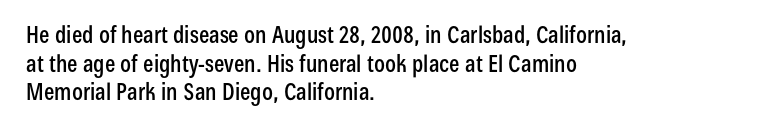
Quick note: not italic, upright. The letters sit at their default tracking, neither squeezed nor spread. The space between consecutive lines is moderate. This sample is left-justified, so line endings fall wherever the words run out. The string is rendered with underlining switched off.
